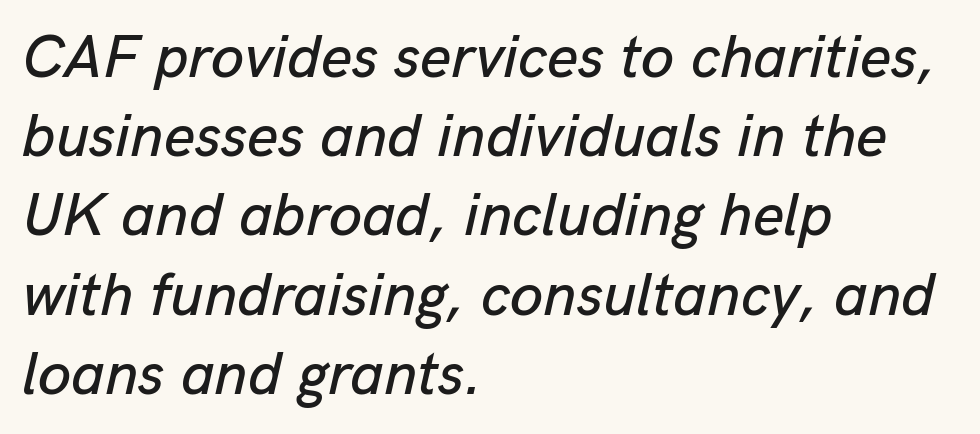
{"italic": "yes", "lean": "right", "slant_degrees": 13, "width": "normal", "stroke_contrast": "low", "x_height": "medium", "monospaced": "no", "underline": "no", "align": "left", "line_spacing": "normal", "line_spacing_ratio": 1.32, "letter_spacing": "normal", "letter_spacing_em": 0.0, "glyph_px": 60}
